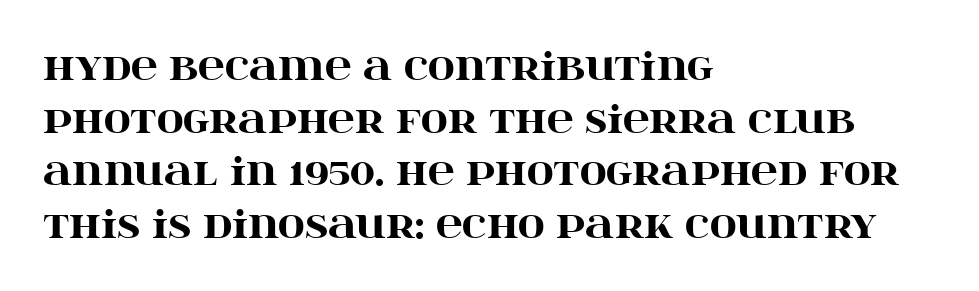
{"serif": "yes", "italic": "no", "bold": "yes", "weight": "heavy", "width": "wide", "stroke_contrast": "high", "x_height": "large", "monospaced": "no", "underline": "no", "align": "left", "line_spacing": "normal", "line_spacing_ratio": 1.42, "letter_spacing": "normal", "letter_spacing_em": 0.0, "glyph_px": 37}
